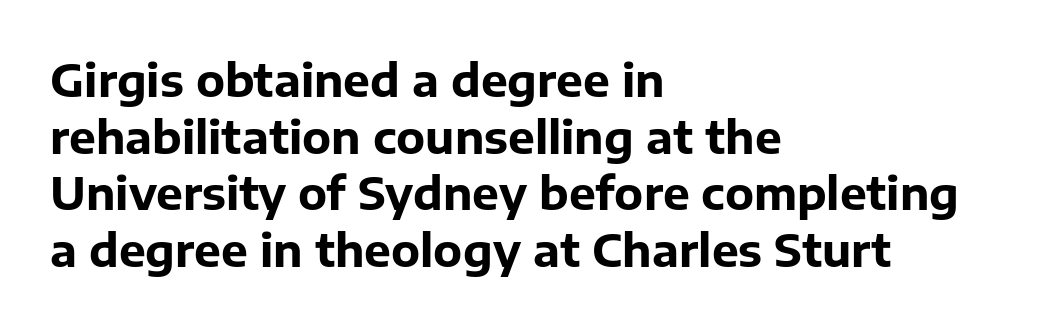
The image shows 45 px bold sans-serif type, upright; set left-aligned, normal line spacing (1.26x), normal letter spacing, not underlined; low stroke contrast and a medium x-height.
